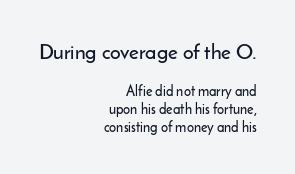
The image shows 21 px text type, upright; set right-aligned, normal line spacing (1.28x), normal letter spacing, not underlined; the first (top) block is 1.5x larger.
